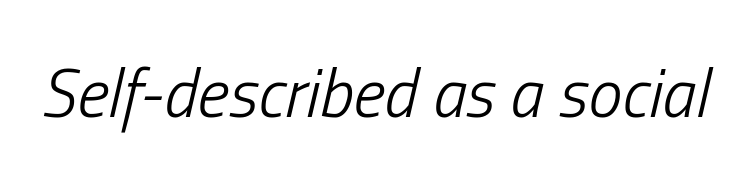
{"italic": "yes", "lean": "right", "slant_degrees": 13, "bold": "no", "weight": "light", "width": "condensed", "stroke_contrast": "low", "x_height": "medium", "monospaced": "no", "underline": "no", "letter_spacing": "normal", "letter_spacing_em": 0.0, "glyph_px": 68}
